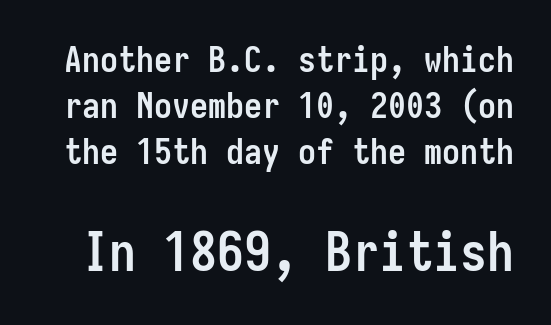
{"serif": "no", "italic": "no", "bold": "yes", "weight": "semibold", "width": "condensed", "stroke_contrast": "low", "x_height": "medium", "monospaced": "yes", "underline": "no", "line_spacing": "normal", "line_spacing_ratio": 1.28, "letter_spacing": "normal", "letter_spacing_em": 0.0, "larger_block": "second", "size_ratio": 1.5, "glyph_px": 54}
